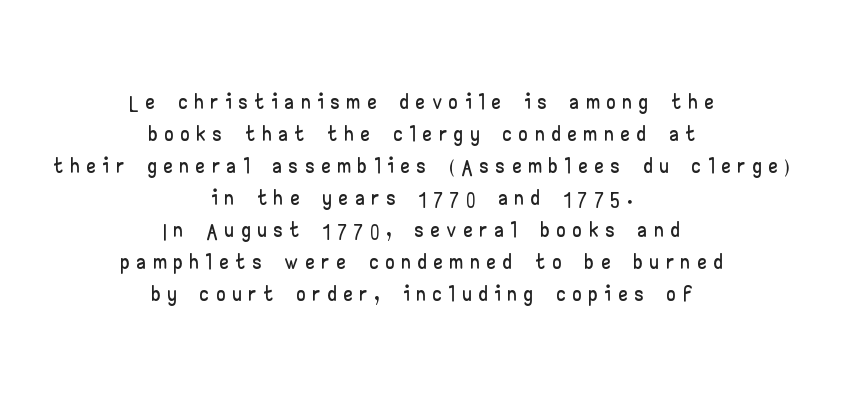
The rendering uses natural spacing where letterforms have individual widths. The line-height multiplier appears low, near solid setting. Unlike italic type, these characters show no tilt at all. Underlining? Definitely not there. Here the glyphs are tracked loosely, breaking word shapes into spaced letters. Are there feet on the stems? There aren't — it's a sans.
